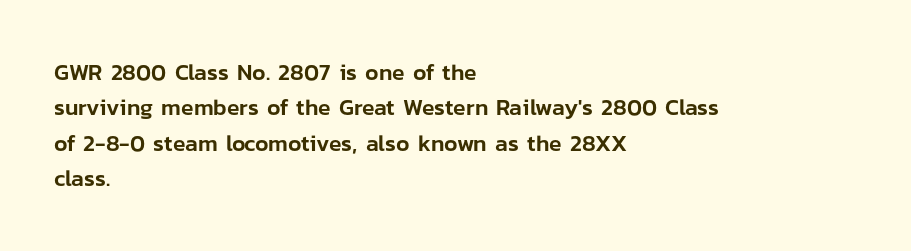
The image shows 23 px text type, upright; set left-aligned, normal line spacing (1.54x), normal letter spacing, not underlined.
